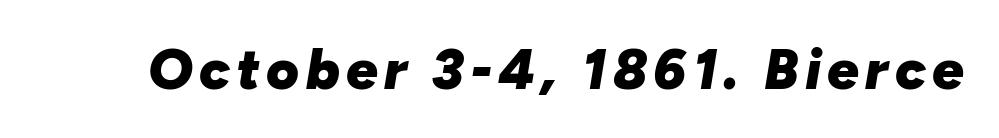
The image shows 56 px heavy type, italic (leaning right); set not underlined; low stroke contrast and a medium x-height.
